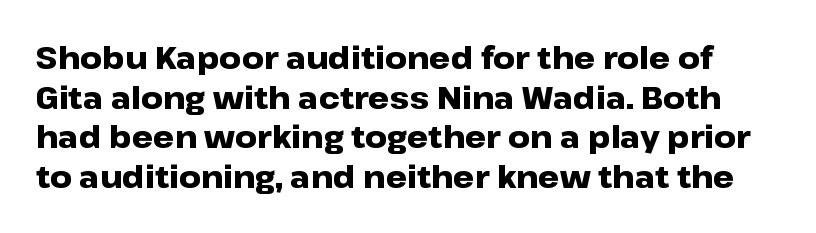
Q: Is the text bold? A: Yes.
Q: Is the text italic (slanted)? A: No, it is upright.
Q: Is the typeface a serif or a sans-serif typeface? A: Sans-serif.
Q: Is the text underlined? A: No.
Q: Is the spacing between letters normal or unusually wide? A: Normal.
Q: Is the spacing between lines tight, normal or loose? A: Normal.
Q: Width (condensed, normal, or wide)? A: Wide.
Q: Stroke contrast? A: Low.
Q: x-height? A: Medium.
Q: Monospaced? A: No.
